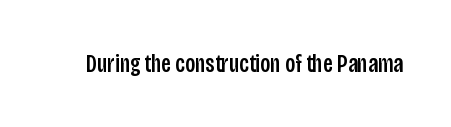
The image shows 25 px text type, upright; set normal letter spacing, not underlined.
